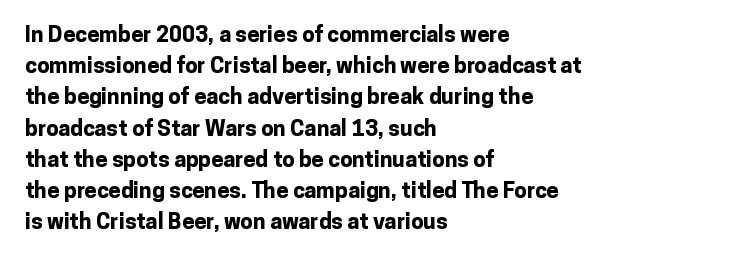
{"italic": "no", "bold": "yes", "underline": "no", "align": "left", "line_spacing": "normal", "line_spacing_ratio": 1.42, "letter_spacing": "normal", "letter_spacing_em": 0.0, "glyph_px": 22}
